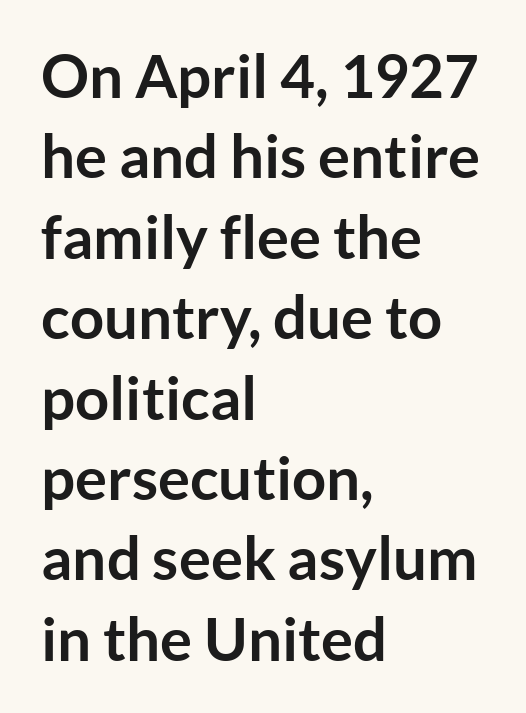
Q: Is the text bold? A: Yes.
Q: Is the text italic (slanted)? A: No, it is upright.
Q: Is the typeface a serif or a sans-serif typeface? A: Sans-serif.
Q: Is the text underlined? A: No.
Q: How is the paragraph aligned? A: Left-aligned.
Q: Is the spacing between letters normal or unusually wide? A: Normal.
Q: Is the spacing between lines tight, normal or loose? A: Normal.
Q: Width (condensed, normal, or wide)? A: Normal.
Q: Stroke contrast? A: Low.
Q: x-height? A: Medium.
Q: Monospaced? A: No.
